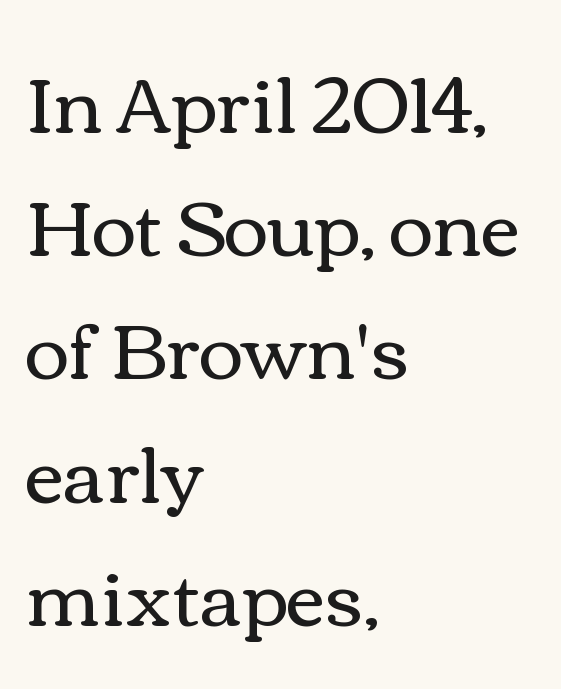
Is the type heavy? It reads as light-to-regular instead. Do the characters align in a grid? No, the font is proportional. If you measured baseline to baseline, you'd find a middling distance. Short and long lines alike share a common starting point at left.
